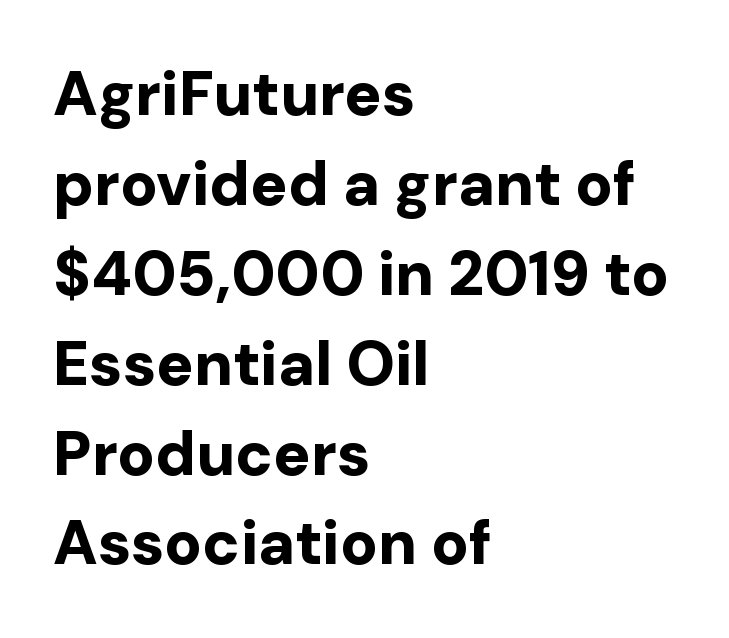
Every row of glyphs begins at an identical x-position on the left. The typeface chosen for these lines omits serifs. The passage shown stacks its lines at a standard gap. Weight check: bold — yes, fully. The axis of the letterforms is exactly vertical. The passage shown is typed in a proportional face where columns would drift.
